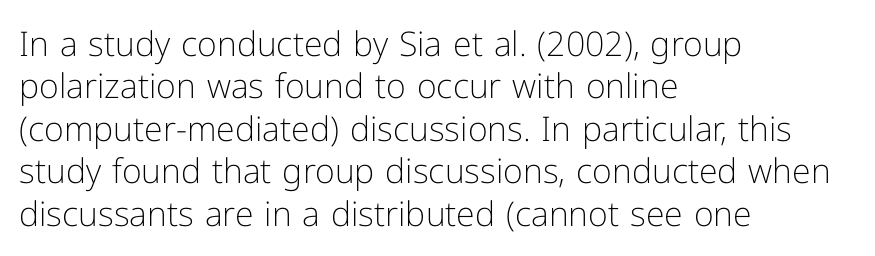
Q: Is the text bold? A: No.
Q: Is the text italic (slanted)? A: No, it is upright.
Q: Is the typeface a serif or a sans-serif typeface? A: Sans-serif.
Q: Is the text underlined? A: No.
Q: How is the paragraph aligned? A: Left-aligned.
Q: Is the spacing between letters normal or unusually wide? A: Normal.
Q: Is the spacing between lines tight, normal or loose? A: Normal.
Q: Width (condensed, normal, or wide)? A: Normal.
Q: Stroke contrast? A: Low.
Q: x-height? A: Medium.
Q: Monospaced? A: No.
